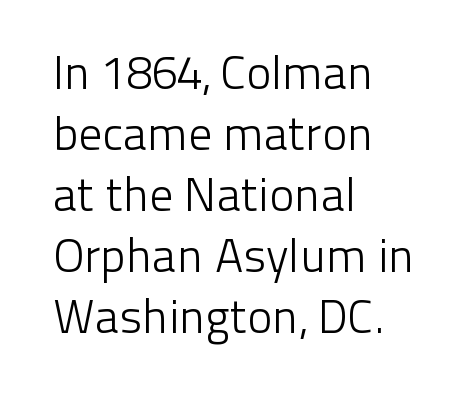
The image shows 47 px light sans-serif type, upright; set left-aligned, normal line spacing (1.3x), normal letter spacing, not underlined; low stroke contrast and a medium x-height.
